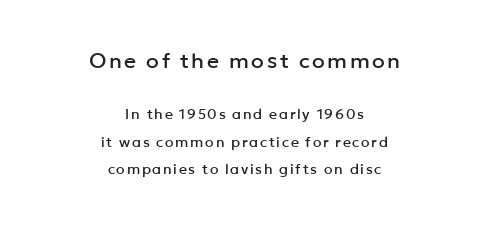
The image shows 21 px text type, upright; set centered, loose line spacing (1.97x), not underlined; the first (top) block is 1.5x larger.
